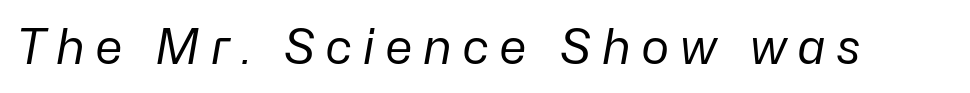
The space directly below the letters is spotless. There's an unmistakable incline to the writing here. These lines are rendered in a variable-pitch font. Vertical stems look standard width or narrower in stroke. You could only call the tracking loose — the letters float apart.
